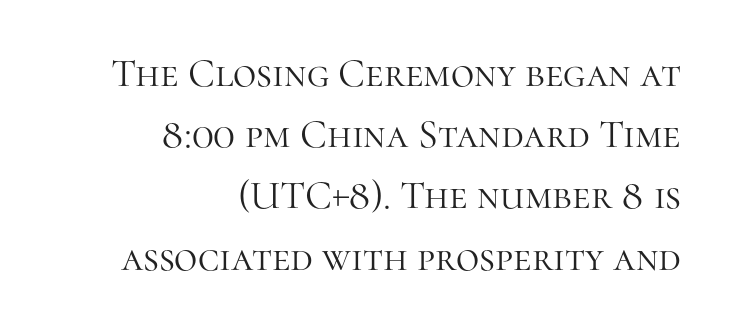
Q: Is the text bold? A: No.
Q: Is the text italic (slanted)? A: No, it is upright.
Q: Is the typeface a serif or a sans-serif typeface? A: Serif.
Q: Is the text underlined? A: No.
Q: How is the paragraph aligned? A: Right-aligned.
Q: Is the spacing between letters normal or unusually wide? A: Normal.
Q: Is the spacing between lines tight, normal or loose? A: Normal.
Q: Width (condensed, normal, or wide)? A: Normal.
Q: Stroke contrast? A: High.
Q: x-height? A: Medium.
Q: Monospaced? A: No.
